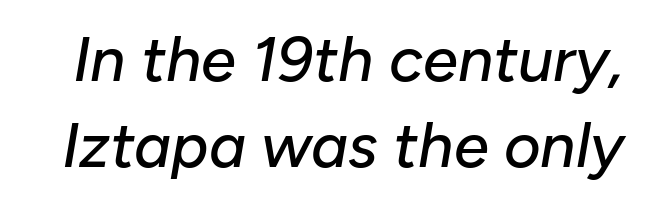
The passage shown leans; its letterforms are oblique. Is this a fixed-width face? No — the glyphs have proportional, varying widths. The line texture is even and compact thanks to regular tracking. Horizontal bands of white between lines are of average thickness.
